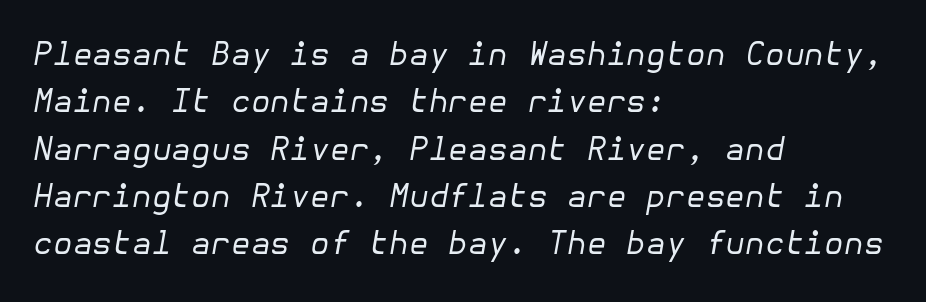
Notice how descenders clear the ascenders below comfortably — that's standard leading. Emphasis-style slanted type is in use. On a weight scale, this lands at 450 or below. Compared with a centered layout, this one pins lines to the left instead. Each word holds together tightly as a unit, with standard inter-letter gaps.
